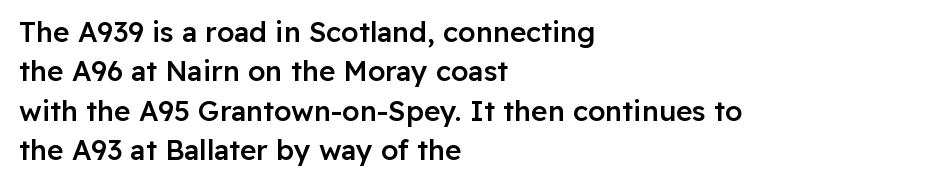
{"serif": "no", "italic": "no", "bold": "semi", "weight": "semibold", "width": "normal", "stroke_contrast": "low", "x_height": "medium", "monospaced": "no", "underline": "no", "align": "left", "line_spacing": "normal", "line_spacing_ratio": 1.41, "letter_spacing": "normal", "letter_spacing_em": 0.0, "glyph_px": 28}
